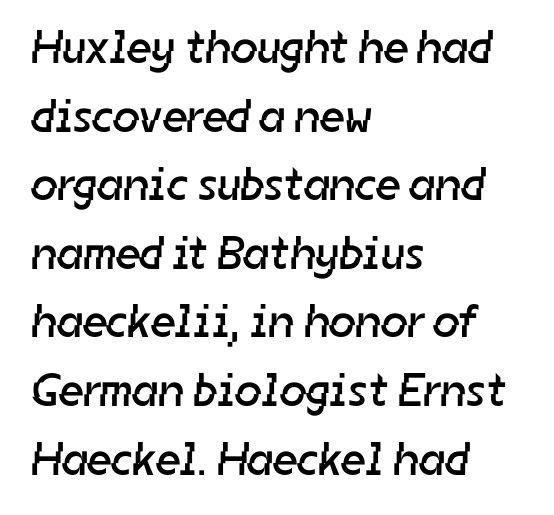
In terms of letterspacing, this is plain default setting. Grotesque or geometric, the face here clearly has no serifs. A bare baseline throughout the passage. The weight would be labelled regular, book, light, or lighter still. The block of text has a typical density, with ordinary space between rows.
